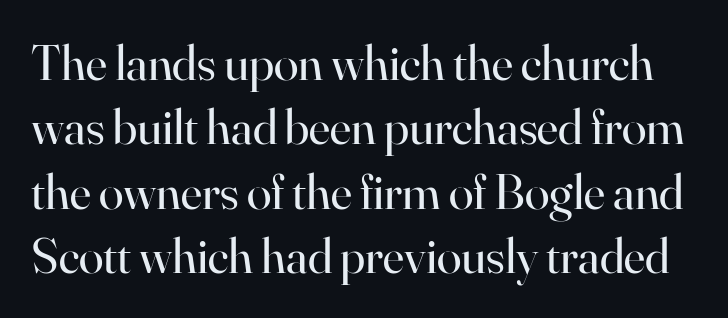
{"serif": "yes", "italic": "no", "bold": "no", "weight": "regular", "width": "normal", "stroke_contrast": "high", "x_height": "small", "monospaced": "no", "underline": "no", "line_spacing": "normal", "line_spacing_ratio": 1.29, "letter_spacing": "normal", "letter_spacing_em": 0.0, "glyph_px": 50}
